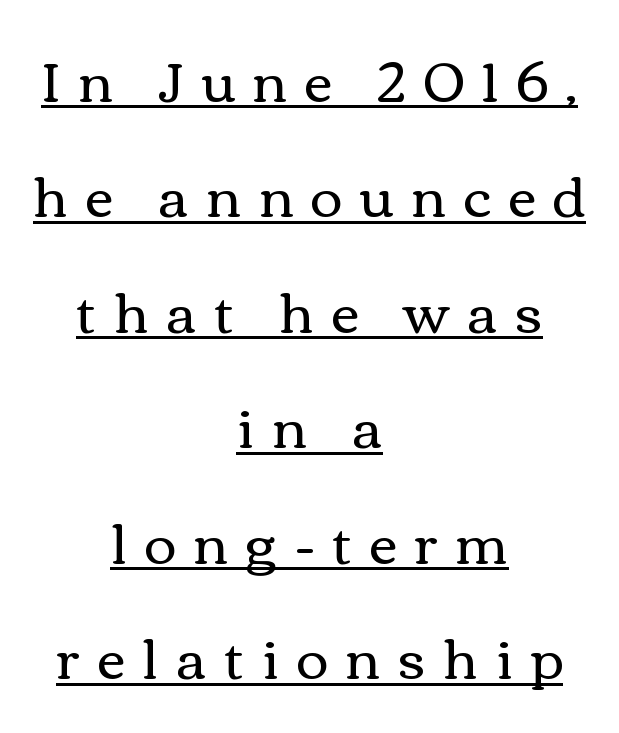
{"italic": "no", "bold": "no", "weight": "regular", "width": "wide", "x_height": "medium", "monospaced": "no", "underline": "yes", "align": "center", "line_spacing": "loose", "line_spacing_ratio": 2.1, "letter_spacing": "wide", "letter_spacing_em": 0.32, "glyph_px": 55}
